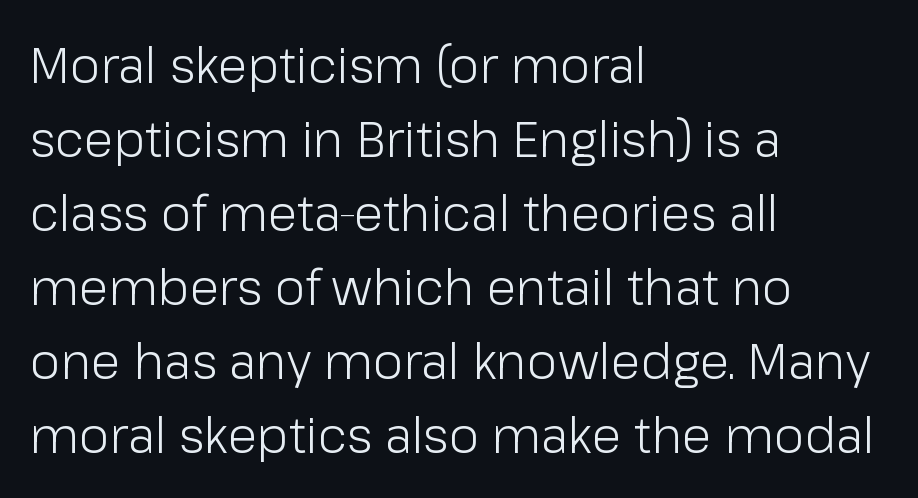
Q: Is the text bold? A: No.
Q: Is the text italic (slanted)? A: No, it is upright.
Q: Is the typeface a serif or a sans-serif typeface? A: Sans-serif.
Q: Is the text underlined? A: No.
Q: How is the paragraph aligned? A: Left-aligned.
Q: Is the spacing between letters normal or unusually wide? A: Normal.
Q: Is the spacing between lines tight, normal or loose? A: Normal.
Q: Width (condensed, normal, or wide)? A: Normal.
Q: Stroke contrast? A: Low.
Q: x-height? A: Medium.
Q: Monospaced? A: No.
